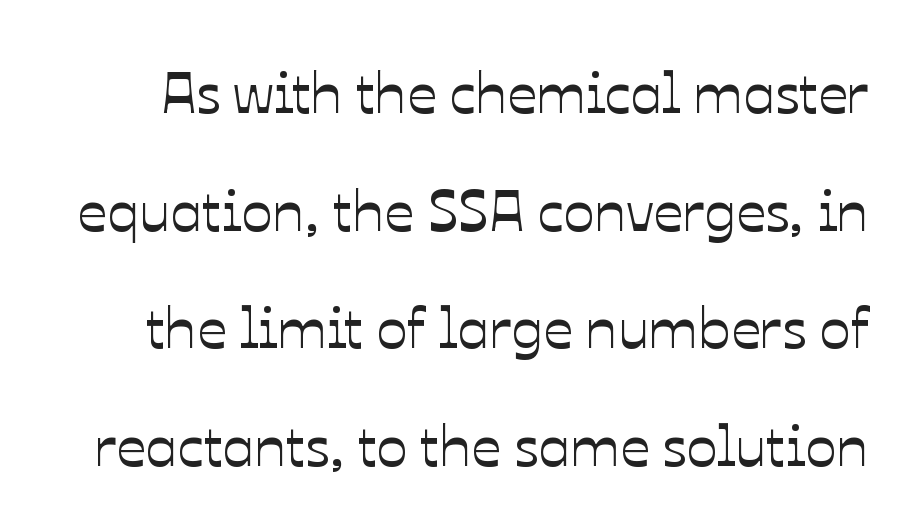
Q: Is the text italic (slanted)? A: No, it is upright.
Q: Is the text underlined? A: No.
Q: Is the spacing between letters normal or unusually wide? A: Normal.
Q: Is the spacing between lines tight, normal or loose? A: Loose.
Q: Width (condensed, normal, or wide)? A: Normal.
Q: Stroke contrast? A: Low.
Q: x-height? A: Medium.
Q: Monospaced? A: No.
